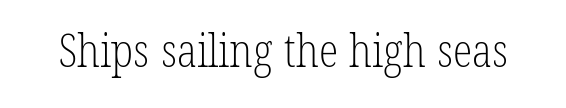
Stroke terminals: seriffed. The font is comparable to plain body text, perhaps lighter. Varying glyph widths throughout — classic text-font behaviour. The space beneath each line is pristine and unruled. Caption: standard tracking, unaltered.
